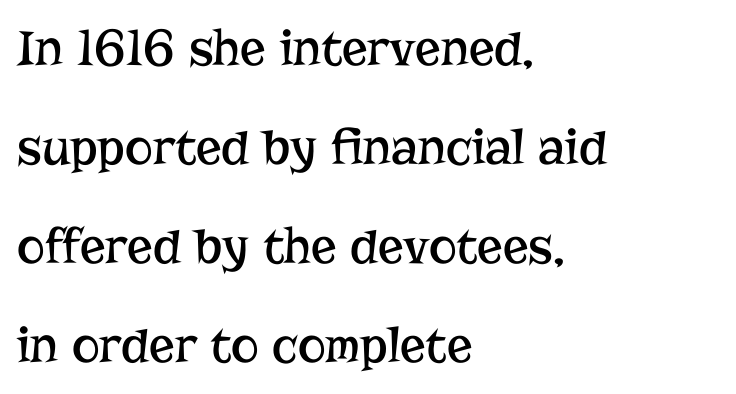
Q: Is the text bold? A: No.
Q: Is the text italic (slanted)? A: No, it is upright.
Q: Is the typeface a serif or a sans-serif typeface? A: Serif.
Q: Is the text underlined? A: No.
Q: How is the paragraph aligned? A: Left-aligned.
Q: Is the spacing between letters normal or unusually wide? A: Normal.
Q: Width (condensed, normal, or wide)? A: Normal.
Q: Stroke contrast? A: Low.
Q: x-height? A: Medium.
Q: Monospaced? A: No.
